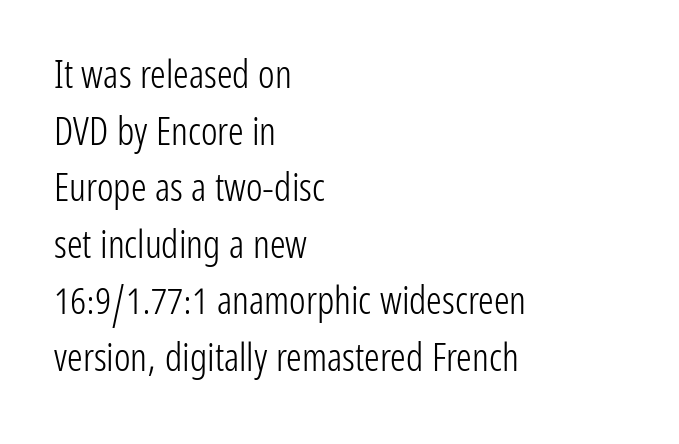
The image shows 39 px light, condensed sans-serif type, upright; set left-aligned, normal line spacing (1.45x), normal letter spacing, not underlined; low stroke contrast and a medium x-height.
